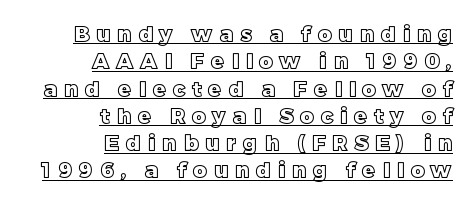
The image shows 21 px text type, upright; set right-aligned, normal line spacing (1.3x), unusually wide letter spacing (+0.34 em), underlined.
